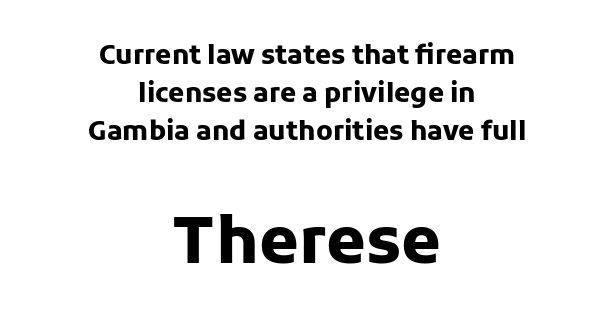
The compositor balanced each line on the midline. Does the weight exceed regular? Yes, all the way to bold. Type size steps up from the first block to the second. Tracking here is standard; glyphs follow each other at the usual distance.
